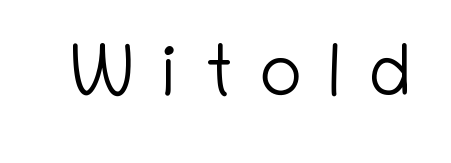
Q: Is the text bold? A: No.
Q: Is the text italic (slanted)? A: No, it is upright.
Q: Is the typeface a serif or a sans-serif typeface? A: Sans-serif.
Q: Is the text underlined? A: No.
Q: Is the spacing between letters normal or unusually wide? A: Unusually wide.
Q: Width (condensed, normal, or wide)? A: Normal.
Q: Stroke contrast? A: Low.
Q: x-height? A: Medium.
Q: Monospaced? A: No.
